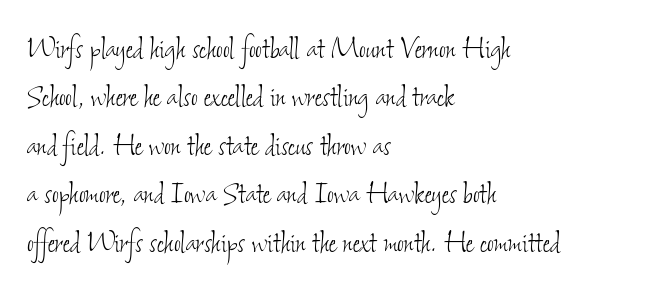
{"bold": "no", "weight": "thin", "width": "condensed", "stroke_contrast": "low", "x_height": "small", "monospaced": "no", "underline": "no", "align": "left", "line_spacing": "normal", "line_spacing_ratio": 1.31, "letter_spacing": "normal", "letter_spacing_em": 0.0, "glyph_px": 37}
